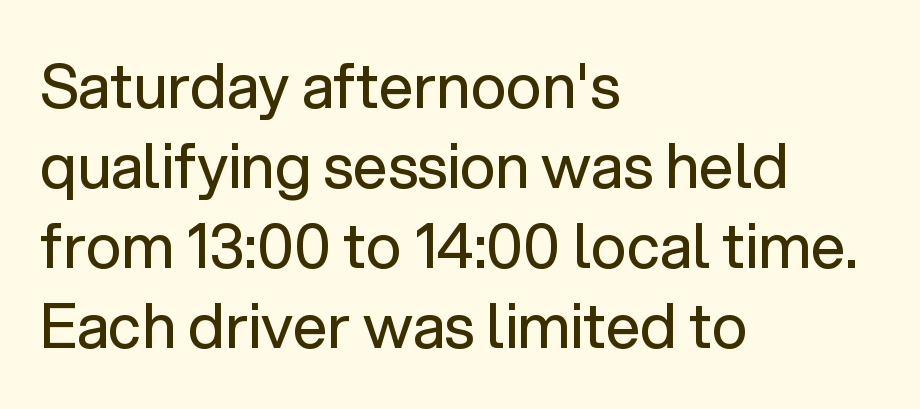
{"serif": "no", "italic": "no", "bold": "no", "weight": "regular", "width": "normal", "stroke_contrast": "low", "x_height": "medium", "monospaced": "no", "underline": "no", "align": "left", "line_spacing": "normal", "line_spacing_ratio": 1.31, "letter_spacing": "normal", "letter_spacing_em": 0.0, "glyph_px": 61}
